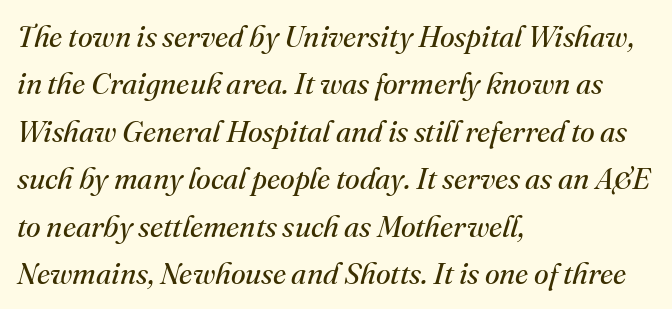
Q: Is the text bold? A: No.
Q: Is the text italic (slanted)? A: Yes, it leans right by about 16 degrees.
Q: Is the typeface a serif or a sans-serif typeface? A: Serif.
Q: Is the text underlined? A: No.
Q: How is the paragraph aligned? A: Left-aligned.
Q: Is the spacing between letters normal or unusually wide? A: Normal.
Q: Is the spacing between lines tight, normal or loose? A: Normal.
Q: Width (condensed, normal, or wide)? A: Normal.
Q: Stroke contrast? A: Medium.
Q: x-height? A: Small.
Q: Monospaced? A: No.
